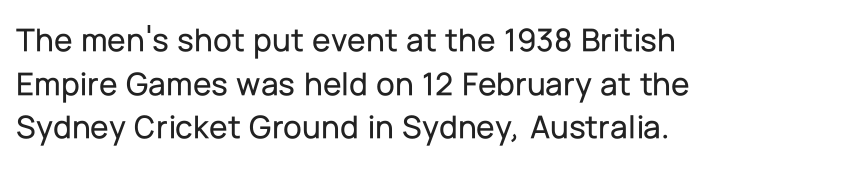
Underlining? Definitely not there. Each letter's strokes conclude bluntly, with no projecting serifs. The letters advance in unequal steps, a hallmark of proportional type. A typesetter would call this leading conventional body-copy spacing.
